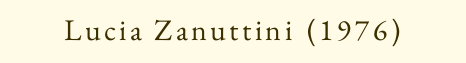
This sample uses a serif face. The typesetting does not lean heavy: it is not bold. The face used here is proportionally spaced, like ordinary book or web type. These lines were composed using upright roman letters. Unmarked baselines from the first word to the last.
